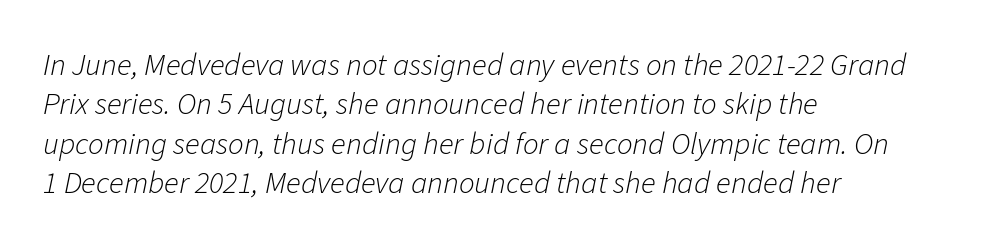
Q: Is the text bold? A: No.
Q: Is the text italic (slanted)? A: Yes, it leans right by about 11 degrees.
Q: Is the text underlined? A: No.
Q: How is the paragraph aligned? A: Left-aligned.
Q: Is the spacing between letters normal or unusually wide? A: Normal.
Q: Is the spacing between lines tight, normal or loose? A: Normal.
Q: Width (condensed, normal, or wide)? A: Normal.
Q: Stroke contrast? A: Low.
Q: x-height? A: Medium.
Q: Monospaced? A: No.
